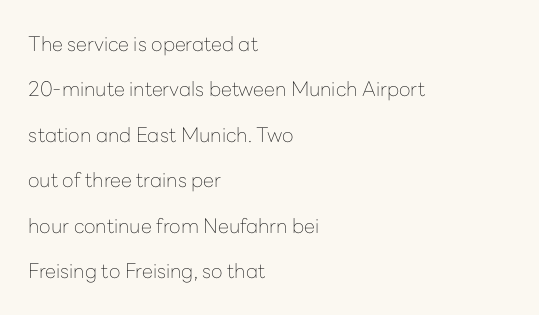
The image shows 20 px text type, upright; set left-aligned, loose line spacing (2.27x), normal letter spacing, not underlined.
